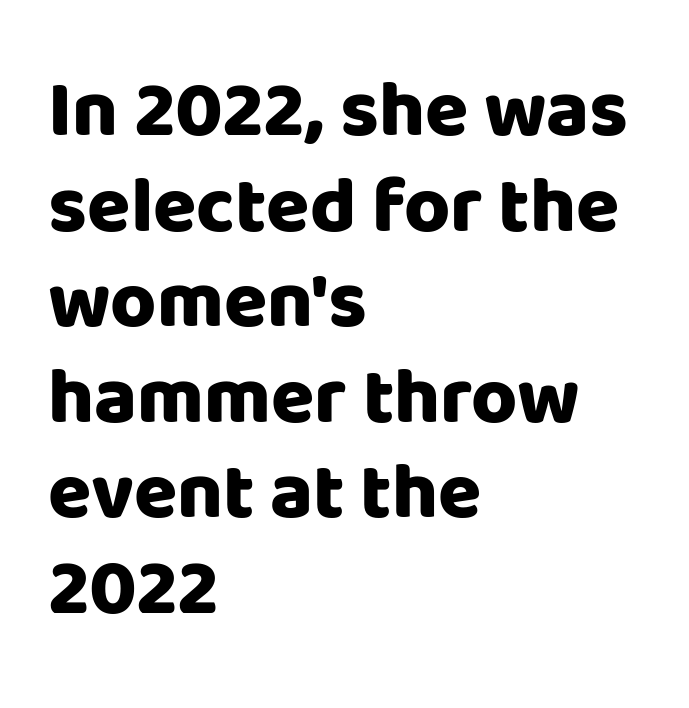
Q: Is the text bold? A: Yes.
Q: Is the text italic (slanted)? A: No, it is upright.
Q: Is the typeface a serif or a sans-serif typeface? A: Sans-serif.
Q: Is the text underlined? A: No.
Q: How is the paragraph aligned? A: Left-aligned.
Q: Is the spacing between letters normal or unusually wide? A: Normal.
Q: Width (condensed, normal, or wide)? A: Normal.
Q: Stroke contrast? A: Low.
Q: x-height? A: Large.
Q: Monospaced? A: No.
